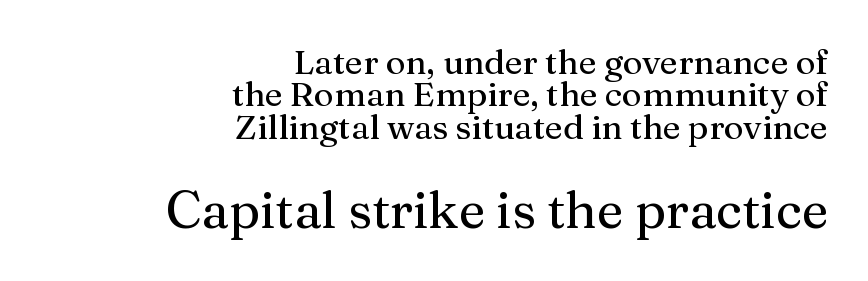
The image shows 51 px serif type, upright; set right-aligned, tight line spacing (0.95x), normal letter spacing, not underlined; the second (bottom) block is 1.5x larger; medium stroke contrast and a medium x-height.
